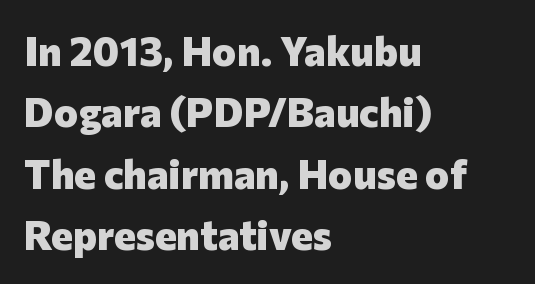
Q: Is the text bold? A: Yes.
Q: Is the text italic (slanted)? A: No, it is upright.
Q: Is the typeface a serif or a sans-serif typeface? A: Sans-serif.
Q: Is the text underlined? A: No.
Q: How is the paragraph aligned? A: Left-aligned.
Q: Is the spacing between letters normal or unusually wide? A: Normal.
Q: Is the spacing between lines tight, normal or loose? A: Normal.
Q: Width (condensed, normal, or wide)? A: Normal.
Q: Stroke contrast? A: Low.
Q: x-height? A: Medium.
Q: Monospaced? A: No.
